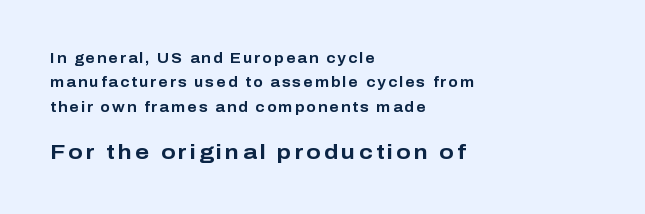
Q: Is the text bold? A: Yes.
Q: Is the text italic (slanted)? A: No, it is upright.
Q: Is the text underlined? A: No.
Q: How is the paragraph aligned? A: Left-aligned.
Q: Which block of text is set in a larger size, the first (top) or the second (bottom)? A: The second (bottom) one.
